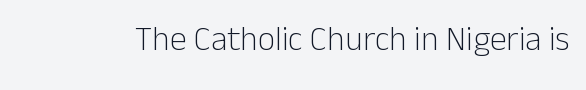
{"serif": "no", "italic": "no", "bold": "no", "weight": "light", "width": "normal", "stroke_contrast": "low", "x_height": "medium", "monospaced": "no", "underline": "no", "letter_spacing": "normal", "letter_spacing_em": 0.0, "glyph_px": 34}
